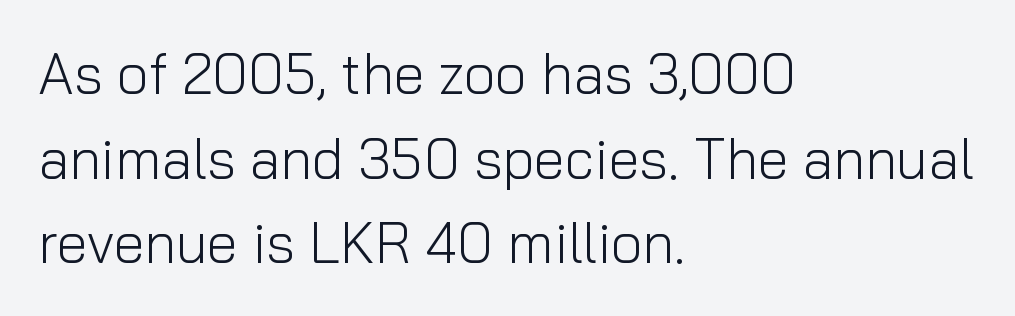
{"serif": "no", "italic": "no", "bold": "no", "weight": "light", "width": "normal", "stroke_contrast": "low", "x_height": "medium", "monospaced": "no", "underline": "no", "align": "left", "line_spacing": "normal", "line_spacing_ratio": 1.51, "letter_spacing": "normal", "letter_spacing_em": 0.0, "glyph_px": 56}
